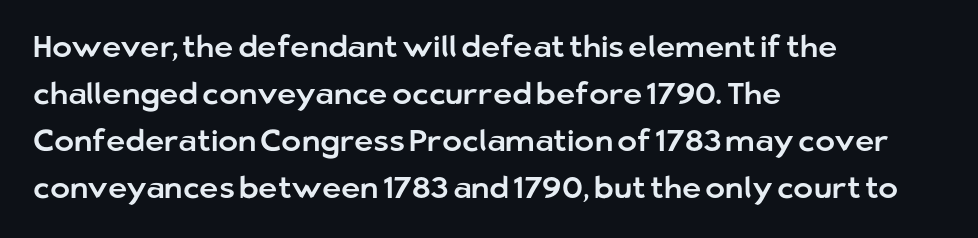
The image shows 30 px sans-serif type, upright; set left-aligned, normal line spacing (1.57x), normal letter spacing, not underlined; low stroke contrast and a medium x-height.
